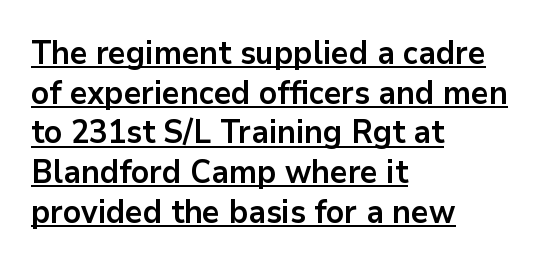
Q: Is the text bold? A: Yes.
Q: Is the text italic (slanted)? A: No, it is upright.
Q: Is the typeface a serif or a sans-serif typeface? A: Sans-serif.
Q: Is the text underlined? A: Yes.
Q: How is the paragraph aligned? A: Left-aligned.
Q: Is the spacing between letters normal or unusually wide? A: Normal.
Q: Width (condensed, normal, or wide)? A: Normal.
Q: Stroke contrast? A: Low.
Q: x-height? A: Medium.
Q: Monospaced? A: No.
